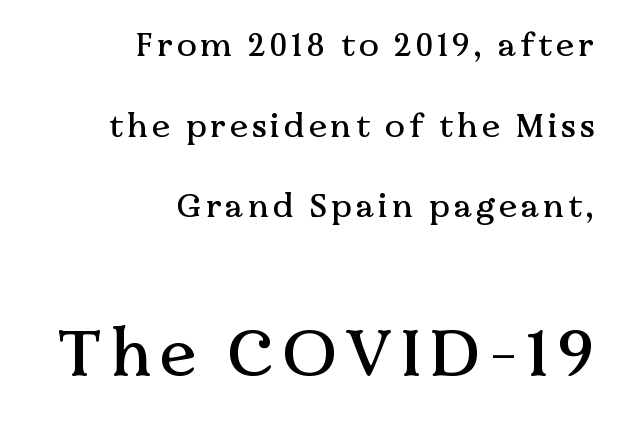
The image shows 66 px serif type, upright; set right-aligned, loose line spacing (2.44x), not underlined; the second (bottom) block is 2.0x larger; medium stroke contrast and a medium x-height.
